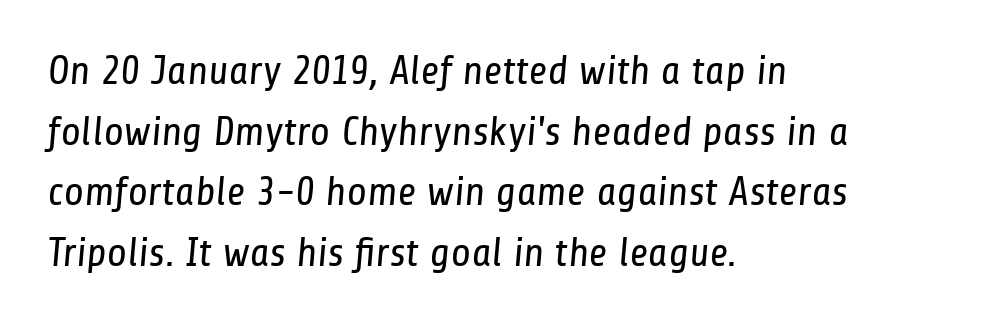
The lines sit at an ordinary, default distance from one another. The typesetting does not lean heavy: it is not bold. Honestly, the letter spacing is just normal — you wouldn't notice it. The letters advance in unequal steps, a hallmark of proportional type. Descenders hang freely into open space. The text was rendered using a sans face with plain stroke endings.
